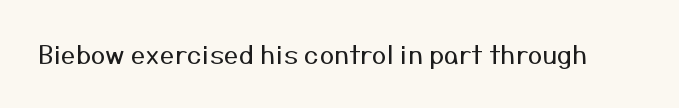
{"italic": "no", "bold": "no", "underline": "no", "letter_spacing": "normal", "letter_spacing_em": 0.0, "glyph_px": 26}
